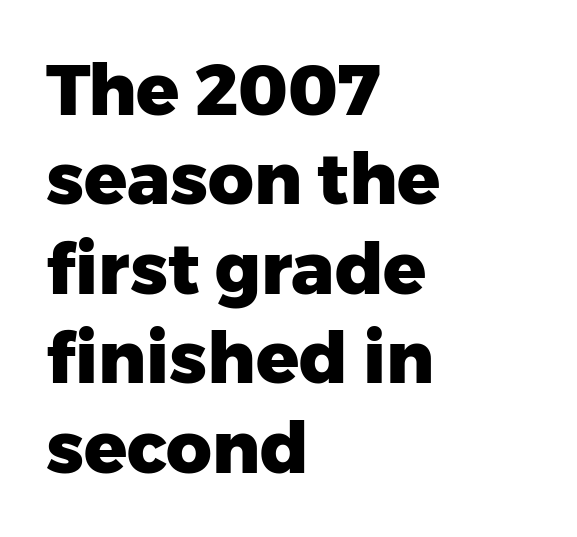
The type sits square on the baseline with zero lean. Short and long lines alike share a common starting point at left. Only glyphs here, with clear space below each row. Letterform terminals end flat and unadorned throughout the passage. Summary of vertical rhythm: regular, with standard interline spacing.
